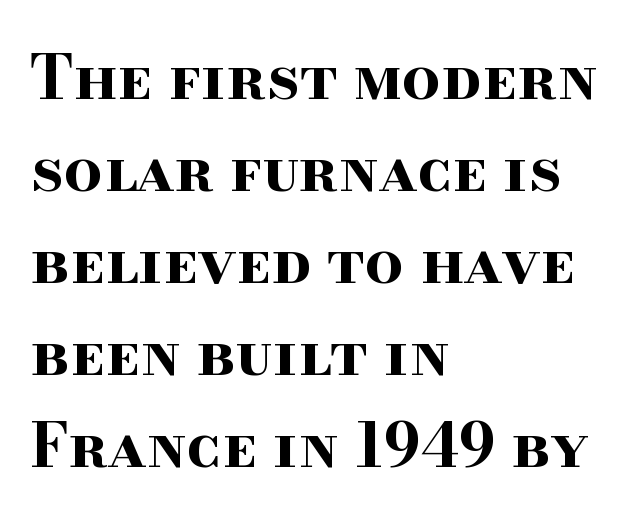
The image shows 61 px bold, wide serif type, upright; set left-aligned, normal line spacing (1.51x), normal letter spacing, not underlined; high stroke contrast and a small x-height.
